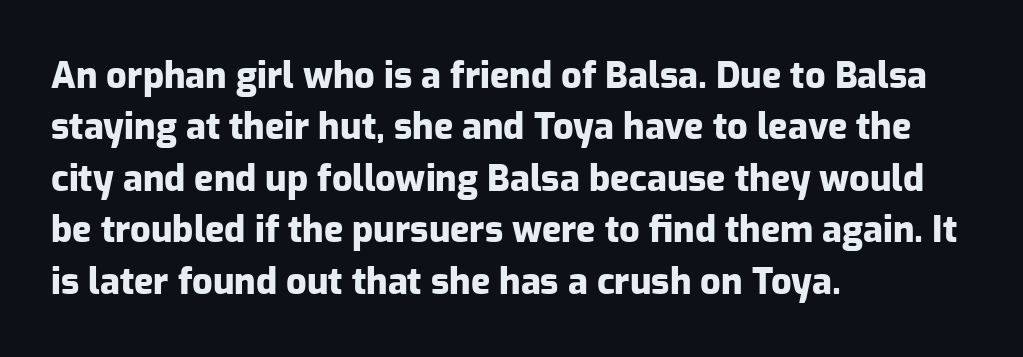
The passage shown has conventional tracking throughout. Spacing verdict: proportional, widths tailored to each character. These lines are set flush left with a ragged right edge. Examine the stroke ends and you'll find no serifs. Do the letters lean? They stand straight. The block of text has a typical density, with ordinary space between rows.
